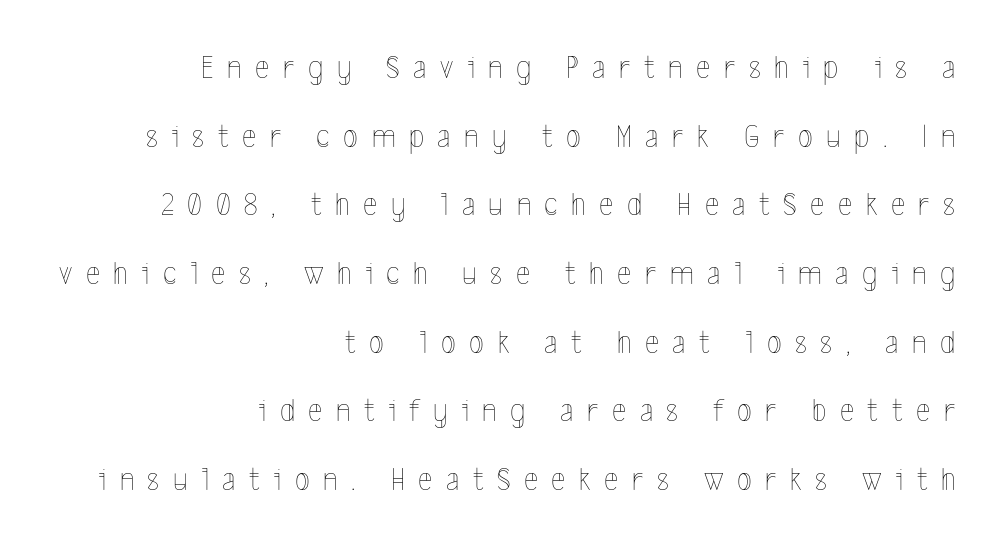
{"italic": "no", "bold": "no", "weight": "thin", "width": "condensed", "x_height": "medium", "monospaced": "no", "underline": "no", "align": "right", "line_spacing": "loose", "line_spacing_ratio": 2.02, "letter_spacing": "wide", "letter_spacing_em": 0.4, "glyph_px": 34}
